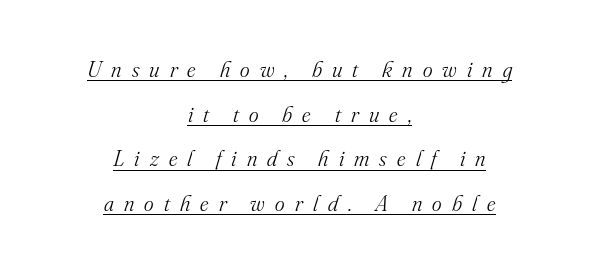
The rendering uses the underline text-decoration. The space between consecutive lines is lavish. The font is comparable to plain body text, perhaps lighter. The compositor balanced each line on the midline.
